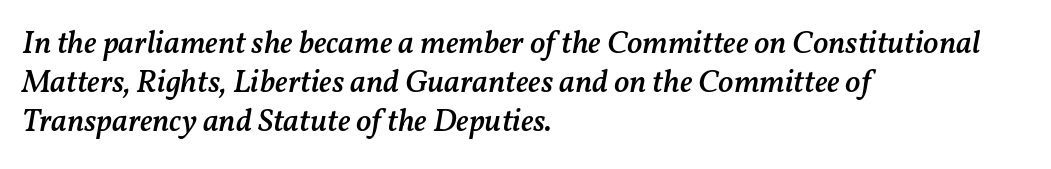
{"italic": "yes", "lean": "right", "slant_degrees": 11, "bold": "semi", "weight": "semibold", "width": "normal", "stroke_contrast": "medium", "x_height": "medium", "monospaced": "no", "underline": "no", "align": "left", "line_spacing_ratio": 1.22, "letter_spacing": "normal", "letter_spacing_em": 0.0, "glyph_px": 32}
